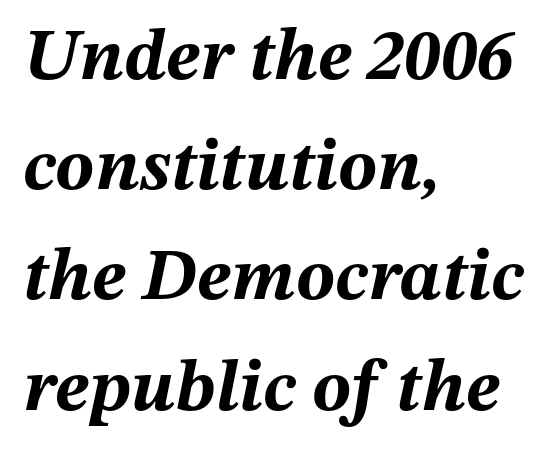
Inter-character spacing is left at the font's built-in metrics. Proportional: the letters do not fall into vertical columns. The specimen reads as italic at a glance. The space beneath each line is pristine and unruled.
